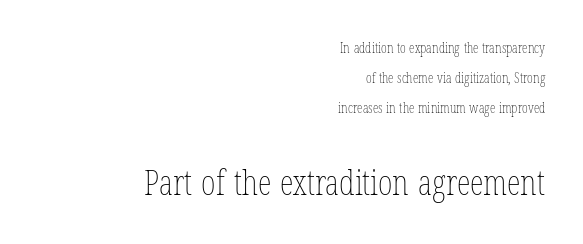
Q: Is the text bold? A: No.
Q: Is the text italic (slanted)? A: No, it is upright.
Q: Is the text underlined? A: No.
Q: How is the paragraph aligned? A: Right-aligned.
Q: Is the spacing between letters normal or unusually wide? A: Normal.
Q: Is the spacing between lines tight, normal or loose? A: Loose.
Q: Which block of text is set in a larger size, the first (top) or the second (bottom)? A: The second (bottom) one.
Q: Width (condensed, normal, or wide)? A: Condensed.
Q: Stroke contrast? A: Low.
Q: x-height? A: Medium.
Q: Monospaced? A: No.
